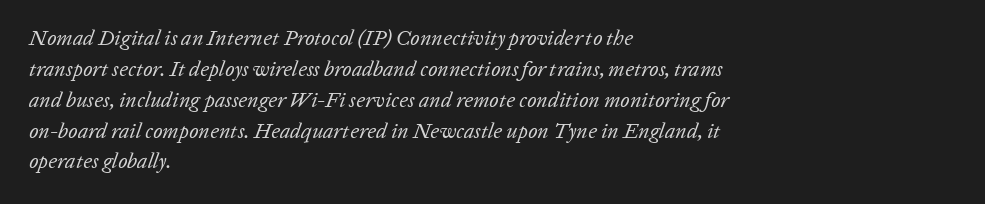
{"italic": "yes", "lean": "right", "slant_degrees": 20, "bold": "no", "underline": "no", "align": "left", "line_spacing": "normal", "line_spacing_ratio": 1.47, "letter_spacing": "normal", "letter_spacing_em": 0.0, "glyph_px": 21}
